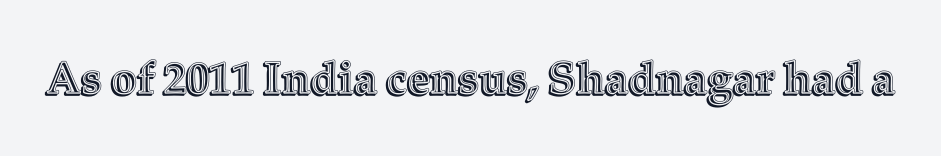
The image shows 45 px text type, upright; set normal letter spacing, not underlined; a medium x-height.
